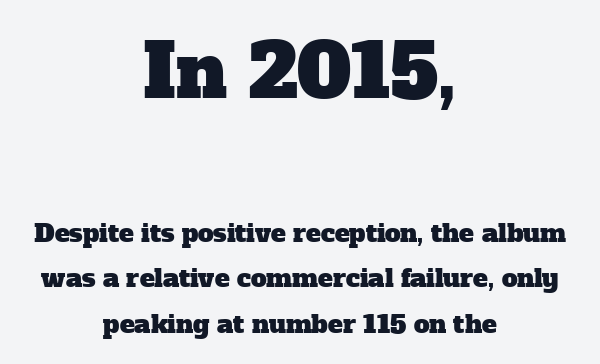
The image shows 74 px serif type; set centered, line spacing 1.83x, normal letter spacing, not underlined; the first (top) block is 2.96x larger; low stroke contrast and a medium x-height.
